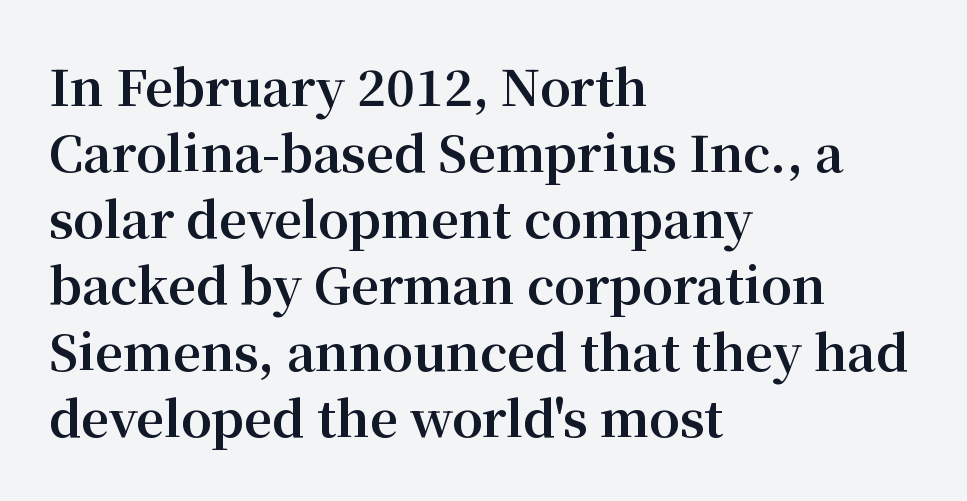
Rule under the text: the space is simply empty. You could not count columns in this text — the font is proportionally spaced. Notice how thick the strokes are: this is what a full bold looks like. The font family rendered here belongs to the serif group.
